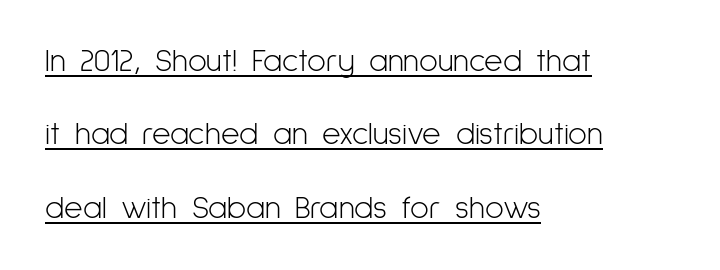
{"serif": "no", "italic": "no", "bold": "no", "weight": "light", "width": "condensed", "stroke_contrast": "low", "x_height": "medium", "monospaced": "no", "underline": "yes", "align": "left", "line_spacing": "loose", "line_spacing_ratio": 2.29, "letter_spacing": "normal", "letter_spacing_em": 0.0, "glyph_px": 32}
